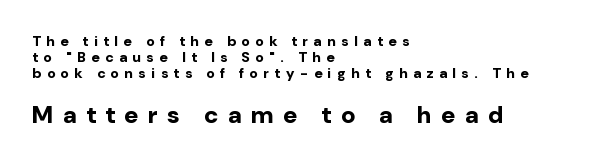
{"italic": "no", "bold": "yes", "underline": "no", "align": "left", "line_spacing": "tight", "line_spacing_ratio": 1.15, "letter_spacing": "wide", "letter_spacing_em": 0.41, "larger_block": "second", "size_ratio": 1.71, "glyph_px": 24}
